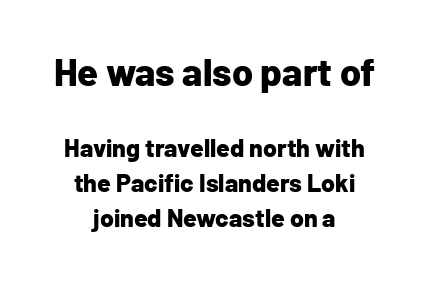
{"serif": "no", "italic": "no", "bold": "yes", "weight": "bold", "width": "normal", "stroke_contrast": "low", "x_height": "medium", "monospaced": "no", "underline": "no", "align": "center", "line_spacing": "normal", "line_spacing_ratio": 1.41, "letter_spacing": "normal", "letter_spacing_em": 0.0, "larger_block": "first", "size_ratio": 1.52, "glyph_px": 38}
